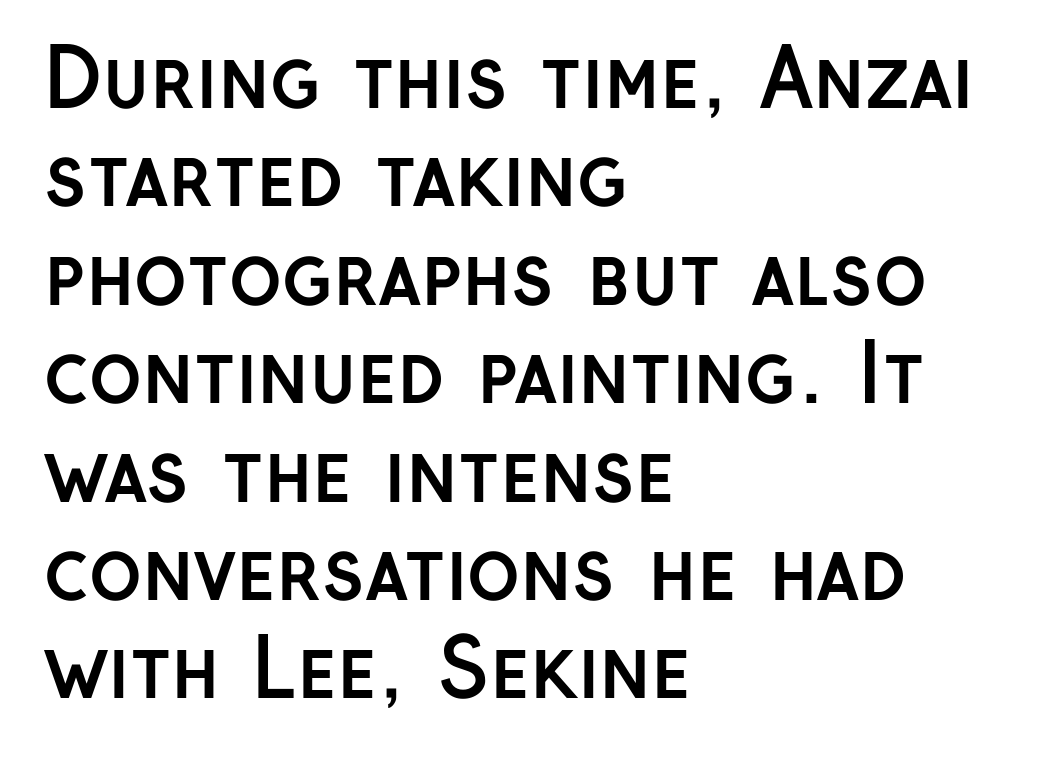
Think of a printed novel: that variable character pitch is what you see here. In terms of posture, this sample is upright. The strip under each line holds only bare page. Is the block centered? No — it sits flush against the left margin. The face used here is rendered with its standard letterfit.
